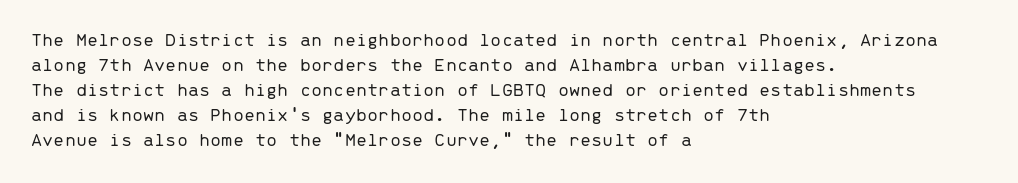
{"italic": "no", "bold": "no", "underline": "no", "align": "left", "line_spacing": "normal", "line_spacing_ratio": 1.25, "letter_spacing": "normal", "letter_spacing_em": 0.0, "glyph_px": 20}
